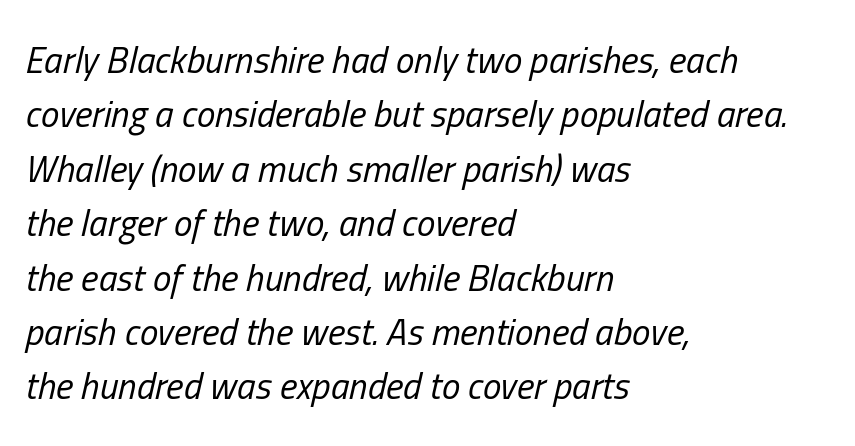
{"italic": "yes", "lean": "right", "slant_degrees": 13, "bold": "no", "weight": "regular", "width": "condensed", "stroke_contrast": "low", "x_height": "medium", "monospaced": "no", "underline": "no", "align": "left", "line_spacing": "normal", "line_spacing_ratio": 1.47, "letter_spacing": "normal", "letter_spacing_em": 0.0, "glyph_px": 37}
